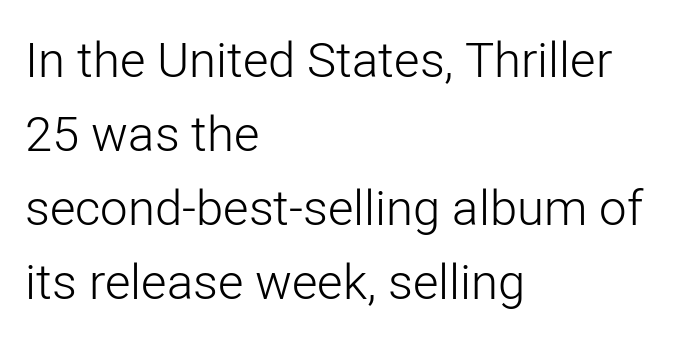
{"serif": "no", "italic": "no", "bold": "no", "weight": "light", "width": "normal", "stroke_contrast": "low", "x_height": "medium", "monospaced": "no", "underline": "no", "align": "left", "line_spacing": "normal", "line_spacing_ratio": 1.51, "letter_spacing": "normal", "letter_spacing_em": 0.0, "glyph_px": 49}
